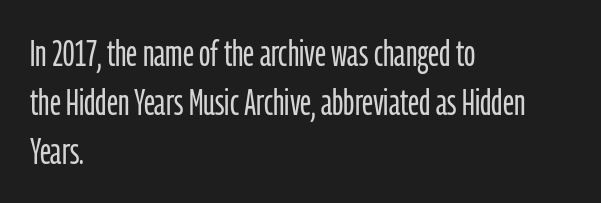
The image shows 37 px light, condensed sans-serif type, upright; set left-aligned, normal line spacing (1.32x), normal letter spacing, not underlined; low stroke contrast and a medium x-height.
